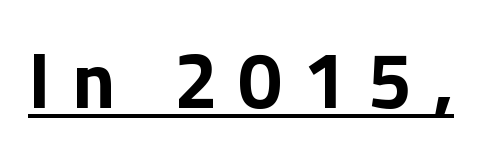
Notice how the stems are strictly vertical — no italics here. Think of a printed novel: that variable character pitch is what you see here. The passage shown is emphatically bold. Nothing sits at the stroke ends, so this counts as sans-serif. Beneath each row of characters lies a ruled line.
